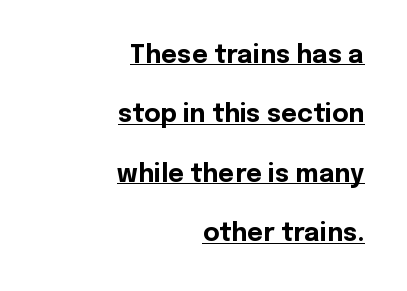
Q: Is the text bold? A: Yes.
Q: Is the text italic (slanted)? A: No, it is upright.
Q: Is the text underlined? A: Yes.
Q: How is the paragraph aligned? A: Right-aligned.
Q: Is the spacing between letters normal or unusually wide? A: Normal.
Q: Is the spacing between lines tight, normal or loose? A: Loose.
